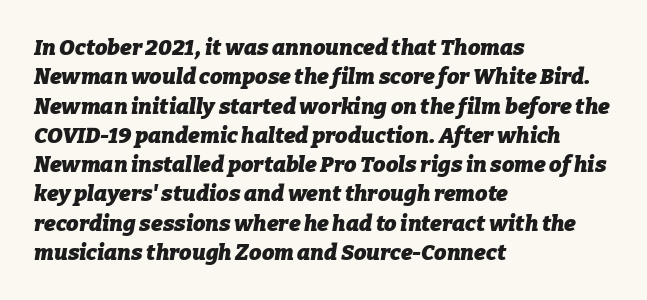
Q: Is the text bold? A: Yes.
Q: Is the text italic (slanted)? A: Yes, it leans right by about 9 degrees.
Q: Is the text underlined? A: No.
Q: How is the paragraph aligned? A: Left-aligned.
Q: Is the spacing between letters normal or unusually wide? A: Normal.
Q: Is the spacing between lines tight, normal or loose? A: Normal.
